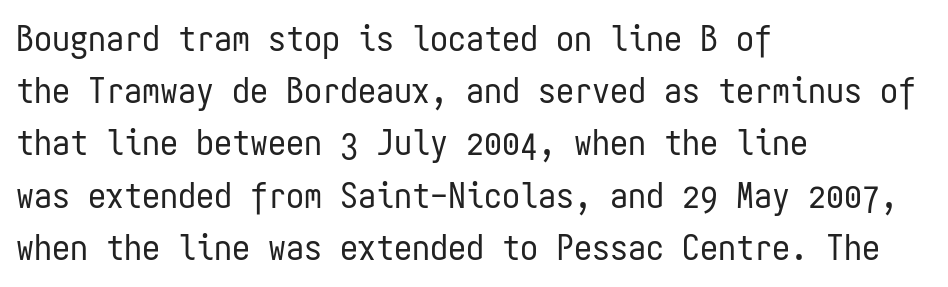
Q: Is the text bold? A: No.
Q: Is the text italic (slanted)? A: No, it is upright.
Q: Is the typeface a serif or a sans-serif typeface? A: Sans-serif.
Q: Is the text underlined? A: No.
Q: How is the paragraph aligned? A: Left-aligned.
Q: Is the spacing between letters normal or unusually wide? A: Normal.
Q: Is the spacing between lines tight, normal or loose? A: Normal.
Q: Width (condensed, normal, or wide)? A: Condensed.
Q: Stroke contrast? A: Low.
Q: x-height? A: Medium.
Q: Monospaced? A: Yes.
